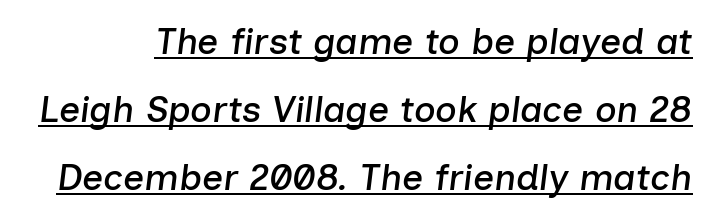
The image shows 37 px text type, italic (leaning right); set line spacing 1.84x, normal letter spacing, underlined; low stroke contrast and a medium x-height.
